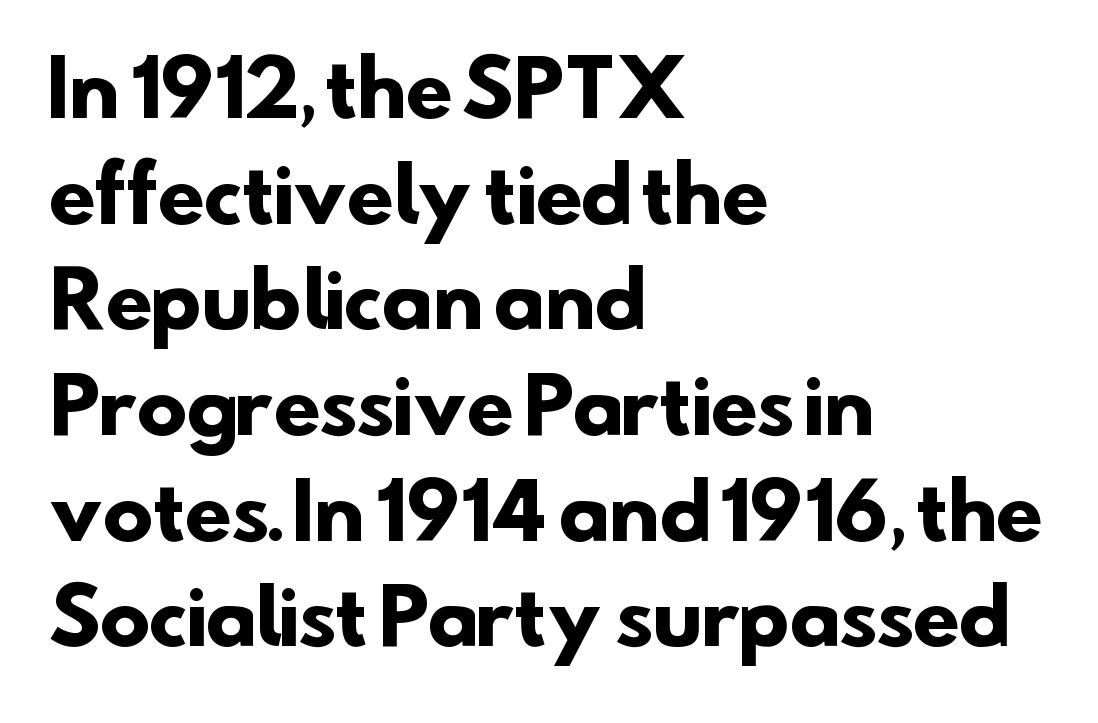
The image shows 76 px heavy sans-serif type; set left-aligned, normal line spacing (1.39x), normal letter spacing, not underlined; low stroke contrast and a small x-height.
